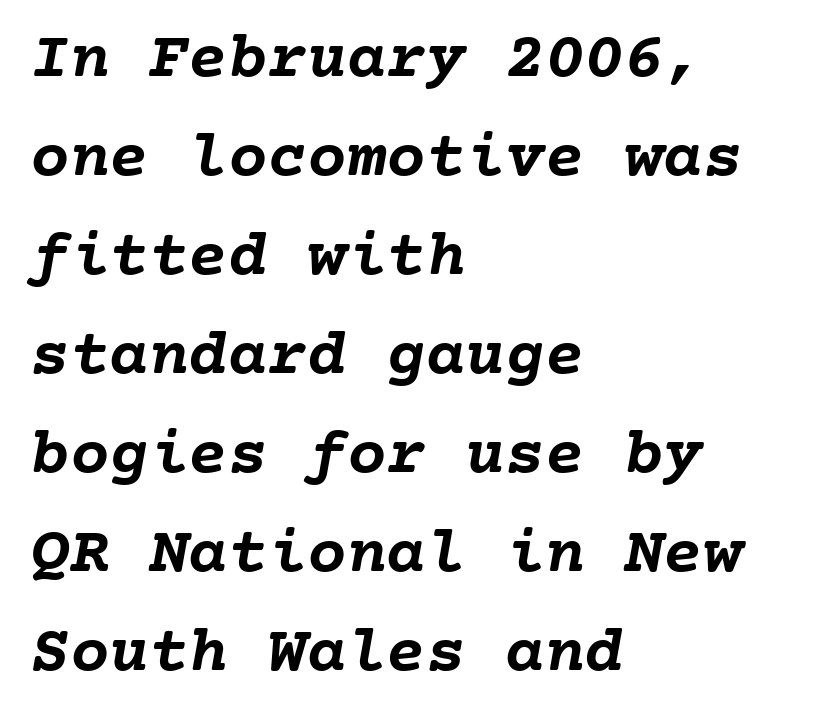
Q: Is the text bold? A: Yes.
Q: Is the text underlined? A: No.
Q: How is the paragraph aligned? A: Left-aligned.
Q: Is the spacing between letters normal or unusually wide? A: Normal.
Q: Is the spacing between lines tight, normal or loose? A: Normal.
Q: Width (condensed, normal, or wide)? A: Normal.
Q: Stroke contrast? A: Low.
Q: x-height? A: Medium.
Q: Monospaced? A: Yes.
